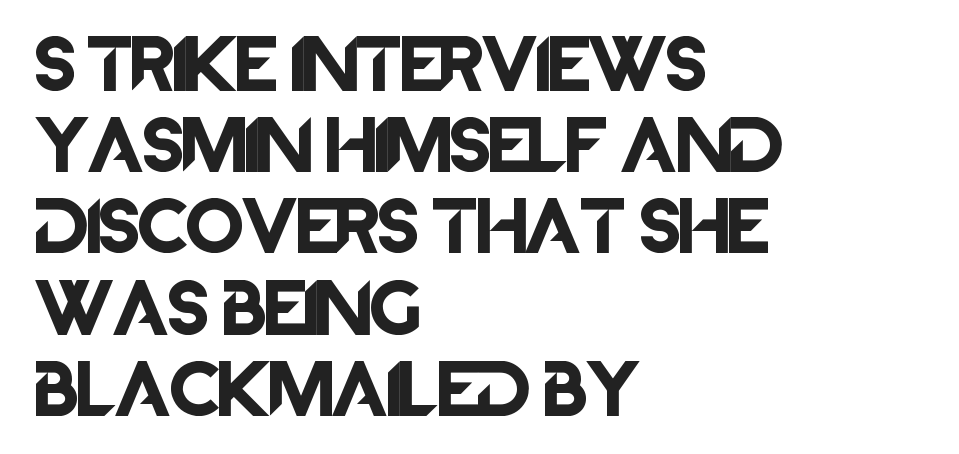
The image shows 58 px sans-serif type, upright; set left-aligned, normal line spacing (1.4x), normal letter spacing, not underlined; low stroke contrast and a large x-height.
